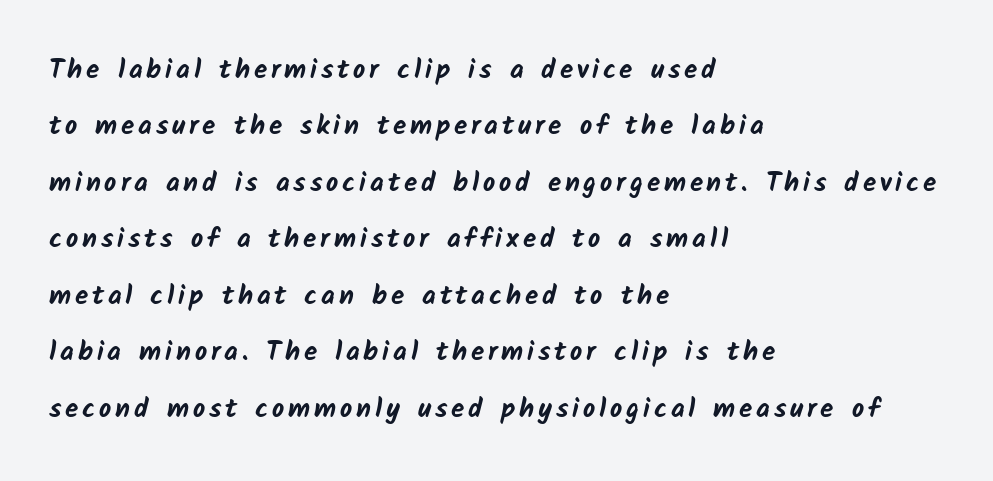
The image shows 27 px bold type; set left-aligned, loose line spacing (2.09x), not underlined.
